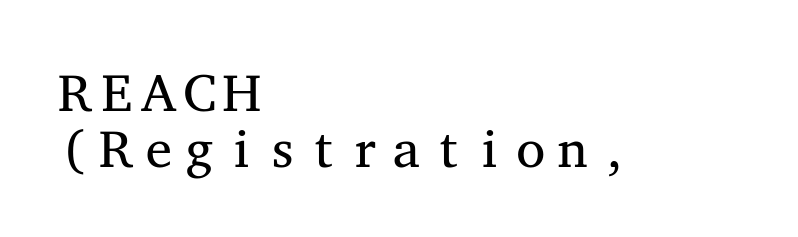
Q: Is the text bold? A: No.
Q: Is the text italic (slanted)? A: No, it is upright.
Q: Is the typeface a serif or a sans-serif typeface? A: Serif.
Q: Is the text underlined? A: No.
Q: How is the paragraph aligned? A: Left-aligned.
Q: Is the spacing between letters normal or unusually wide? A: Normal.
Q: Is the spacing between lines tight, normal or loose? A: Tight.
Q: Width (condensed, normal, or wide)? A: Wide.
Q: Stroke contrast? A: Medium.
Q: x-height? A: Medium.
Q: Monospaced? A: Yes.
